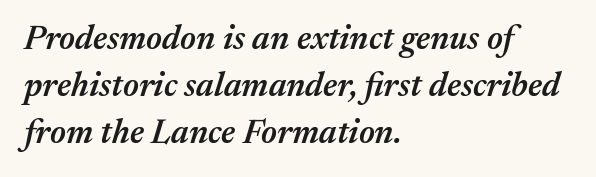
The image shows 34 px semibold type, italic (leaning right); set left-aligned, normal line spacing (1.38x), normal letter spacing, not underlined; medium stroke contrast and a medium x-height.
